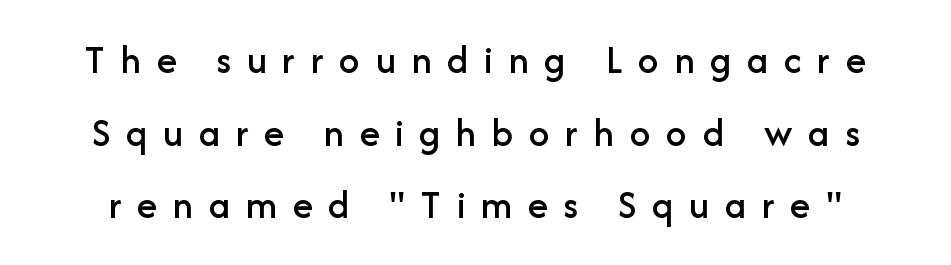
The image shows 41 px sans-serif type, upright; set line spacing 1.77x, unusually wide letter spacing (+0.38 em), not underlined; low stroke contrast and a medium x-height.
